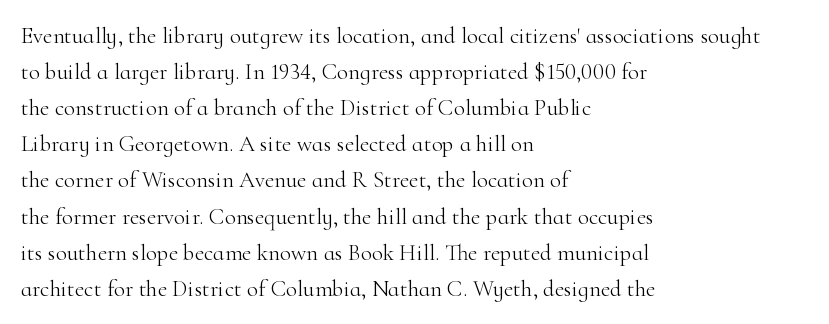
The image shows 23 px text type, upright; set left-aligned, normal line spacing (1.57x), normal letter spacing, not underlined.
